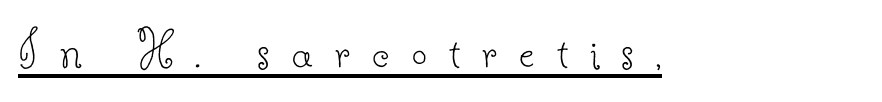
{"serif": "yes", "italic": "no", "bold": "no", "weight": "thin", "width": "normal", "stroke_contrast": "low", "x_height": "small", "monospaced": "no", "underline": "yes", "letter_spacing": "wide", "letter_spacing_em": 0.41, "glyph_px": 54}
